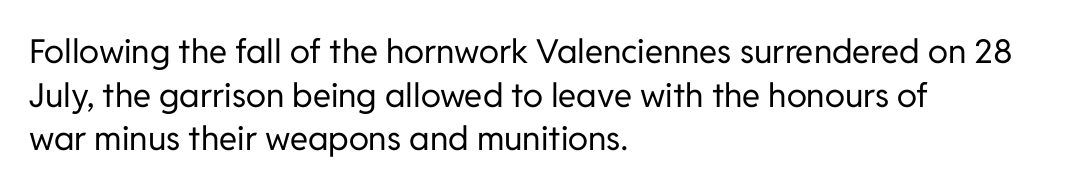
{"serif": "no", "italic": "no", "bold": "no", "weight": "regular", "width": "normal", "stroke_contrast": "low", "x_height": "medium", "monospaced": "no", "underline": "no", "align": "left", "line_spacing": "normal", "line_spacing_ratio": 1.32, "letter_spacing": "normal", "letter_spacing_em": 0.0, "glyph_px": 33}
